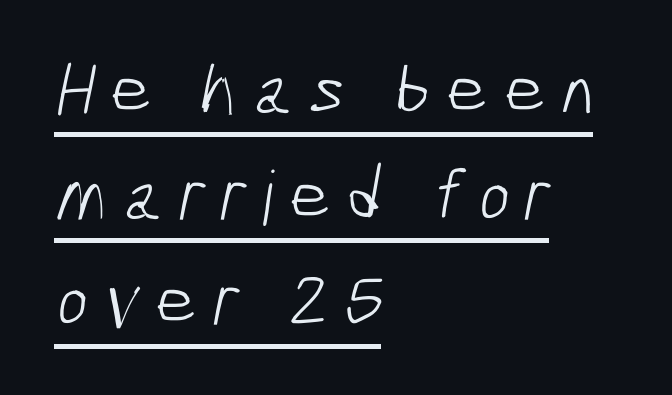
{"serif": "no", "bold": "no", "weight": "light", "width": "condensed", "stroke_contrast": "low", "x_height": "medium", "monospaced": "no", "underline": "yes", "align": "left", "line_spacing": "normal", "line_spacing_ratio": 1.41, "glyph_px": 75}
